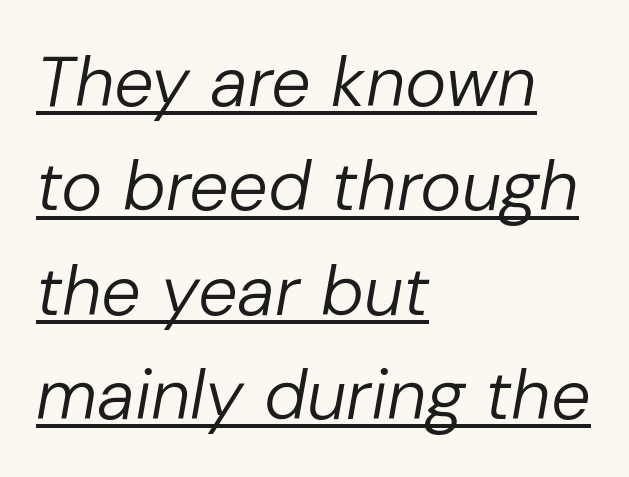
No extra tracking has been applied to these lines. The lines sit at an ordinary, default distance from one another. An italicized treatment has been applied to the whole sample. Compared with a centered layout, this one pins lines to the left instead.
